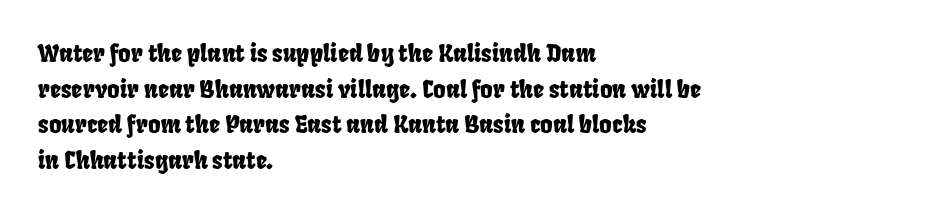
The image shows 24 px text type; set left-aligned, normal line spacing (1.48x), normal letter spacing, not underlined.
